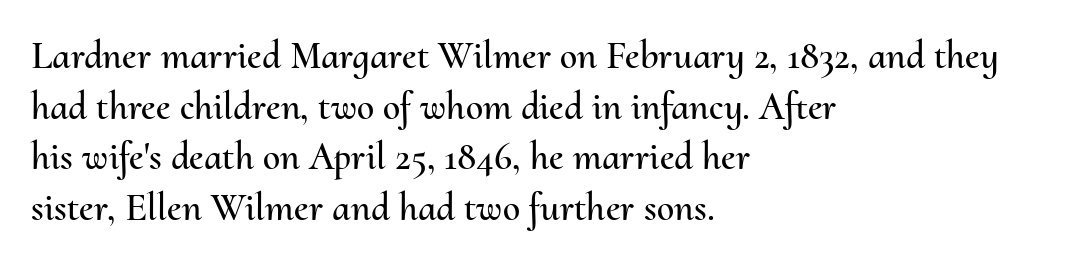
Q: Is the text italic (slanted)? A: No, it is upright.
Q: Is the text underlined? A: No.
Q: How is the paragraph aligned? A: Left-aligned.
Q: Is the spacing between letters normal or unusually wide? A: Normal.
Q: Is the spacing between lines tight, normal or loose? A: Normal.
Q: Width (condensed, normal, or wide)? A: Normal.
Q: Stroke contrast? A: Medium.
Q: x-height? A: Small.
Q: Monospaced? A: No.
